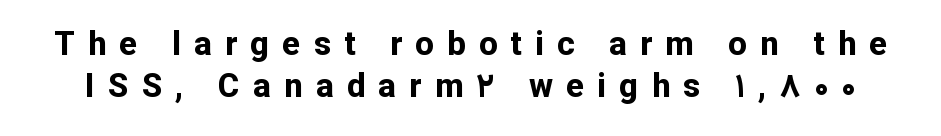
Q: Is the text bold? A: Yes.
Q: Is the text italic (slanted)? A: No, it is upright.
Q: Is the typeface a serif or a sans-serif typeface? A: Sans-serif.
Q: Is the text underlined? A: No.
Q: Is the spacing between letters normal or unusually wide? A: Unusually wide.
Q: Is the spacing between lines tight, normal or loose? A: Normal.
Q: Width (condensed, normal, or wide)? A: Normal.
Q: Stroke contrast? A: Low.
Q: x-height? A: Medium.
Q: Monospaced? A: No.
